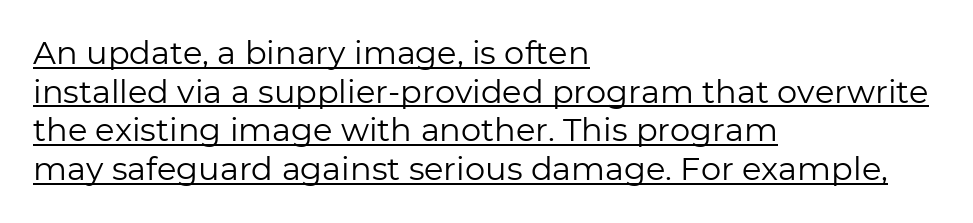
Think standard paragraph weight, or any step lighter than that. The sample's only ornament is a line tracing under the words. Each word holds together tightly as a unit, with standard inter-letter gaps. This sample uses a sans-serif face.
